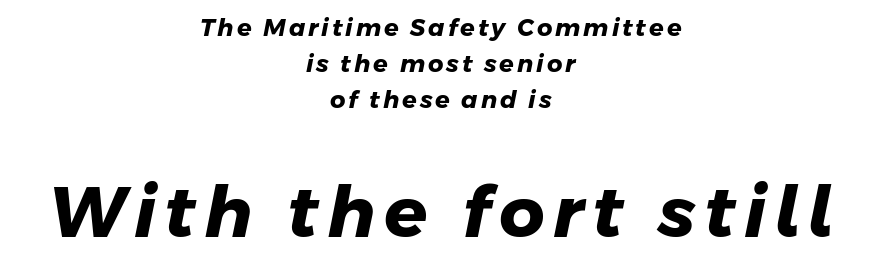
Classification — sans serif. These words are printed bold, with thick strokes throughout. Vertical spacing — default. The face used here is proportionally spaced, like ordinary book or web type. Which of the two is more prominent by size? The second, at the bottom.
